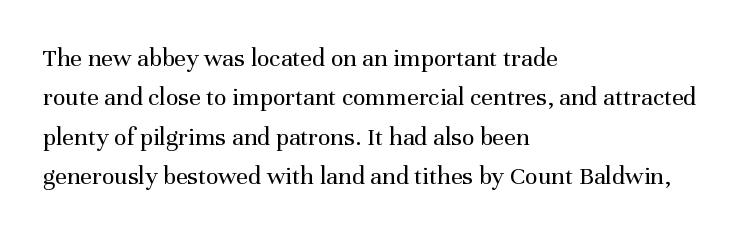
{"italic": "no", "bold": "no", "underline": "no", "align": "left", "line_spacing": "normal", "line_spacing_ratio": 1.51, "letter_spacing": "normal", "letter_spacing_em": 0.0, "glyph_px": 26}
